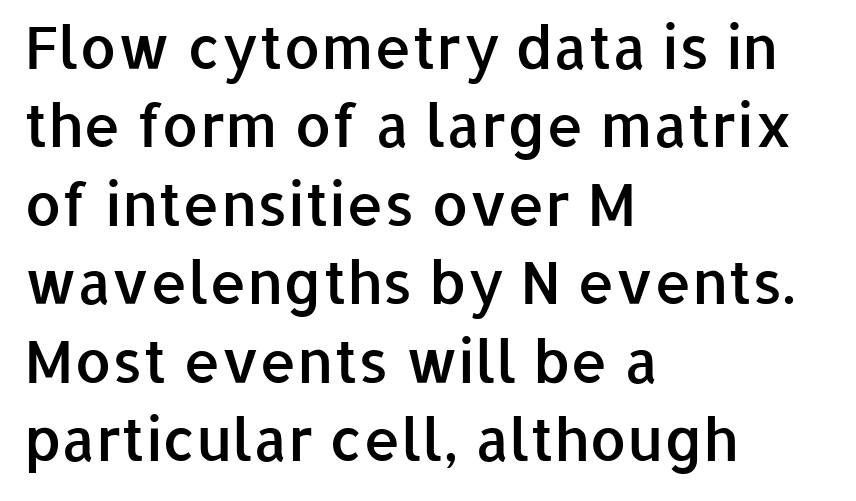
Plain, unruled lines of type. The ragged edge is on the right, which tells us the setting is flush left. Think of a printed novel: that variable character pitch is what you see here. If you measured baseline to baseline, you'd find a middling distance.
